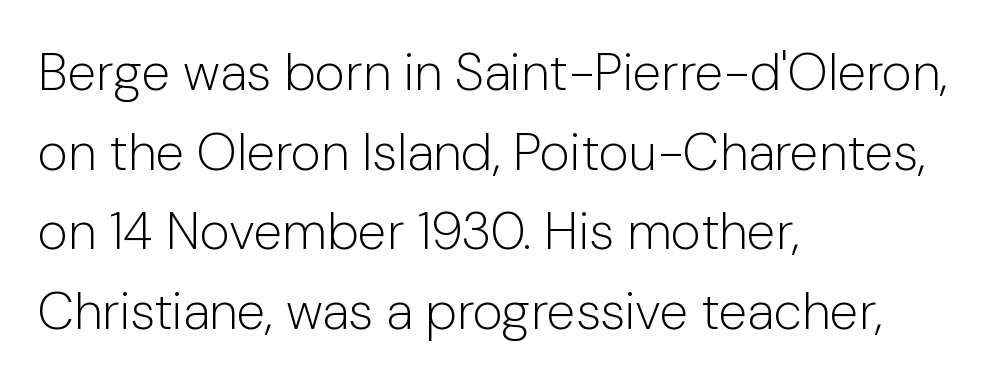
One glance says typical: line gaps are just what's usual. Where is the straight margin? On the left. The letterforms sit at book weight or below. Tall strokes in this sample are plumb rather than angled. Honestly, there is no underline to notice here at all. Typographically, this falls in the sans-serif category.
